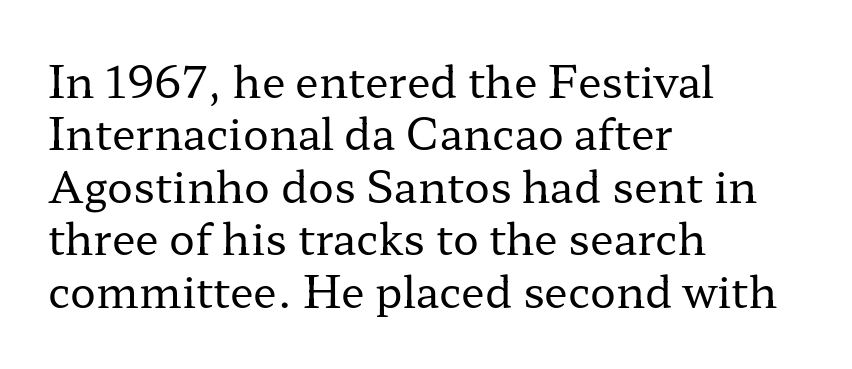
Q: Is the text bold? A: No.
Q: Is the text italic (slanted)? A: No, it is upright.
Q: Is the typeface a serif or a sans-serif typeface? A: Serif.
Q: Is the text underlined? A: No.
Q: How is the paragraph aligned? A: Left-aligned.
Q: Is the spacing between letters normal or unusually wide? A: Normal.
Q: Width (condensed, normal, or wide)? A: Wide.
Q: Stroke contrast? A: Low.
Q: x-height? A: Medium.
Q: Monospaced? A: No.
